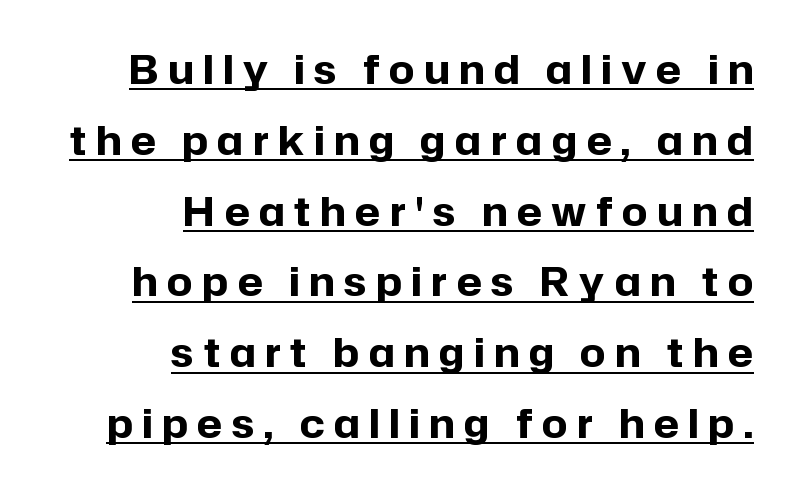
Emphasis is given by a line drawn under the lettering. The letters advance in unequal steps, a hallmark of proportional type. These words are printed bold, with thick strokes throughout. Classification — sans serif.
